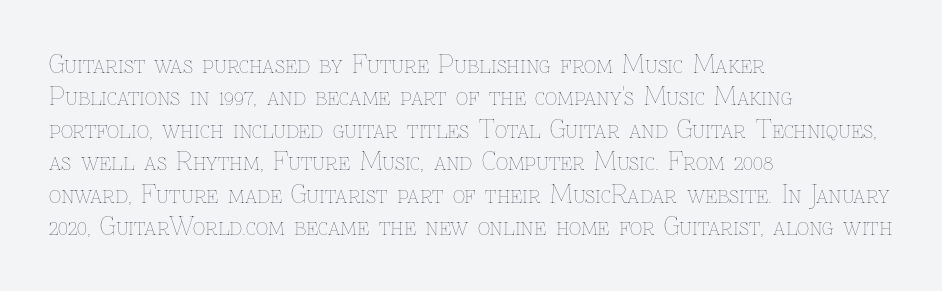
{"italic": "no", "bold": "no", "underline": "no", "align": "left", "line_spacing": "normal", "line_spacing_ratio": 1.35, "letter_spacing": "normal", "letter_spacing_em": 0.0, "glyph_px": 24}
